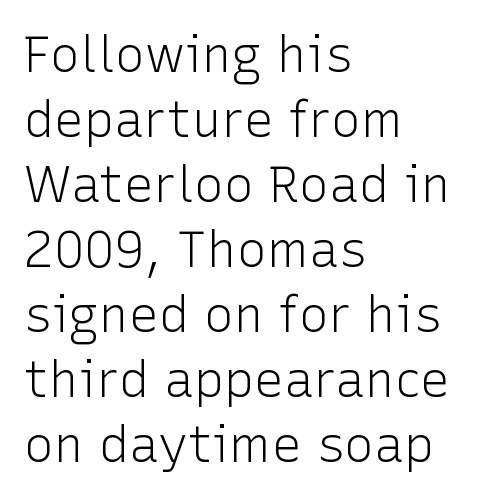
Q: Is the text bold? A: No.
Q: Is the text italic (slanted)? A: No, it is upright.
Q: Is the typeface a serif or a sans-serif typeface? A: Sans-serif.
Q: Is the text underlined? A: No.
Q: How is the paragraph aligned? A: Left-aligned.
Q: Is the spacing between letters normal or unusually wide? A: Normal.
Q: Is the spacing between lines tight, normal or loose? A: Normal.
Q: Width (condensed, normal, or wide)? A: Normal.
Q: Stroke contrast? A: Low.
Q: x-height? A: Medium.
Q: Monospaced? A: No.
